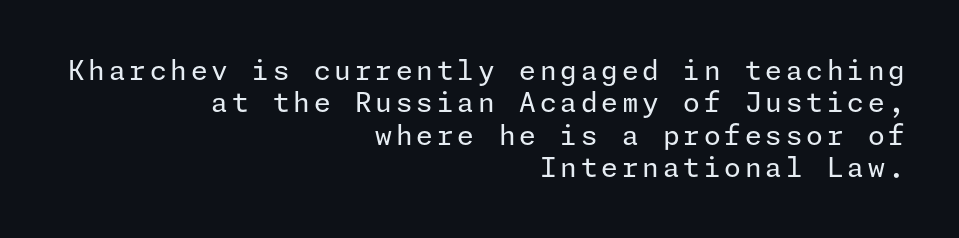
Q: Is the text bold? A: No.
Q: Is the text italic (slanted)? A: No, it is upright.
Q: Is the text underlined? A: No.
Q: How is the paragraph aligned? A: Right-aligned.
